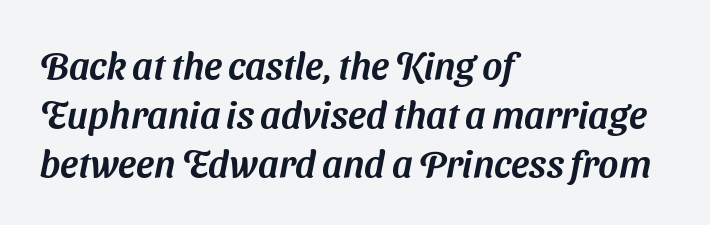
Notice how the passage keeps a crisp vertical edge on the left only. Each letter's strokes conclude bluntly, with no projecting serifs. Do the characters align in a grid? No, the font is proportional. Unmarked baselines from the first word to the last.
